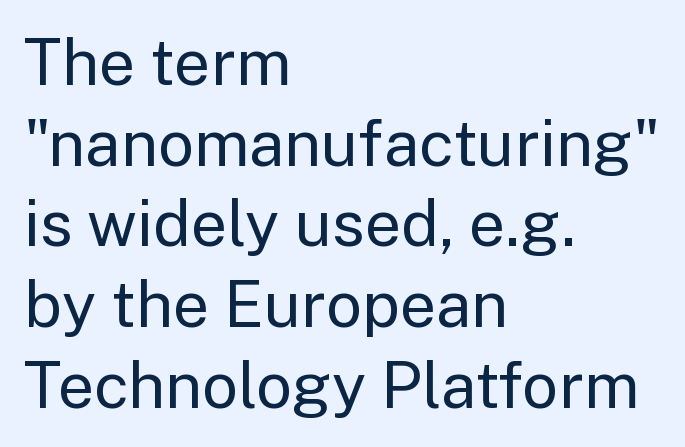
The compositor pushed each line to the left boundary. The letters advance in unequal steps, a hallmark of proportional type. The letters stand straight up with perfectly vertical stems. Each stroke keeps to a modest, everyday thickness or less.
